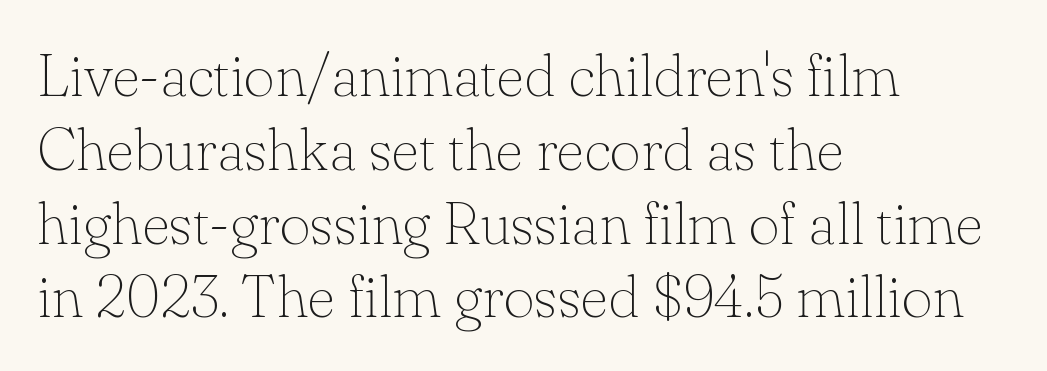
The image shows 60 px thin serif type, upright; set left-aligned, line spacing 1.23x, normal letter spacing, not underlined; low stroke contrast and a small x-height.
